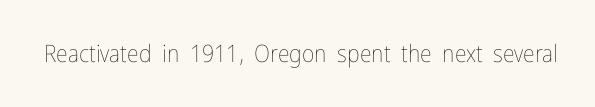
Q: Is the text bold? A: No.
Q: Is the text italic (slanted)? A: No, it is upright.
Q: Is the text underlined? A: No.
Q: Is the spacing between letters normal or unusually wide? A: Normal.
